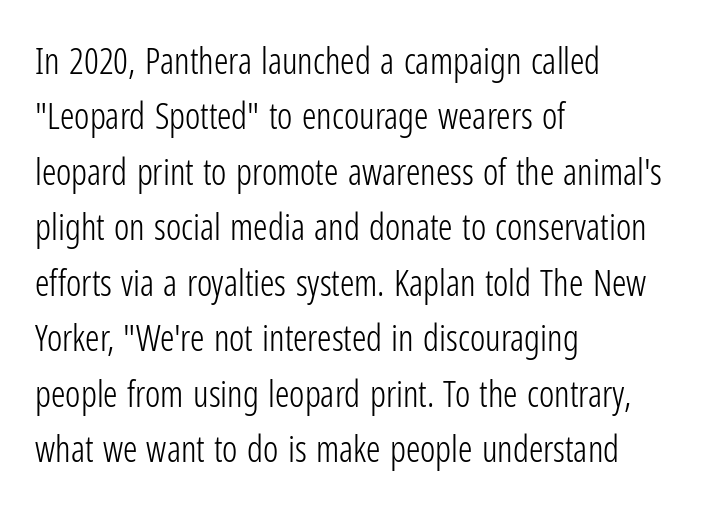
The image shows 36 px light, condensed sans-serif type, upright; set left-aligned, normal line spacing (1.54x), normal letter spacing, not underlined; low stroke contrast and a medium x-height.
